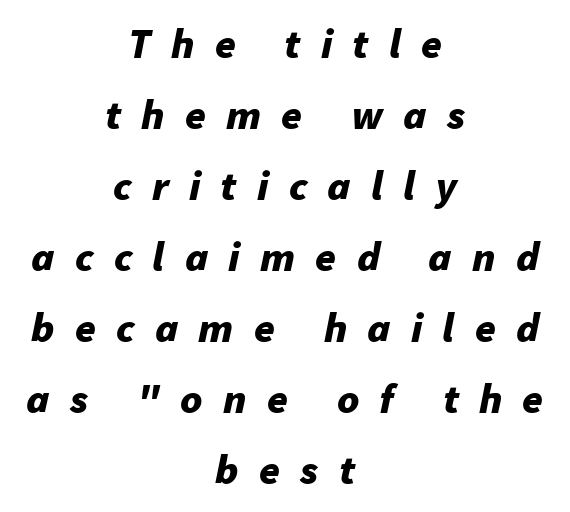
{"italic": "yes", "lean": "right", "slant_degrees": 11, "bold": "yes", "weight": "bold", "width": "normal", "stroke_contrast": "low", "x_height": "medium", "monospaced": "no", "underline": "no", "align": "center", "line_spacing": "normal", "line_spacing_ratio": 1.69, "letter_spacing": "wide", "letter_spacing_em": 0.48, "glyph_px": 42}
